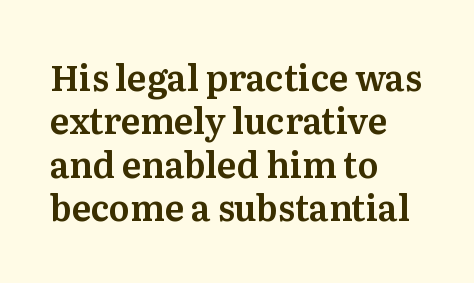
{"serif": "yes", "italic": "no", "width": "normal", "stroke_contrast": "medium", "x_height": "medium", "monospaced": "no", "underline": "no", "align": "left", "line_spacing_ratio": 1.24, "letter_spacing": "normal", "letter_spacing_em": 0.0, "glyph_px": 35}
